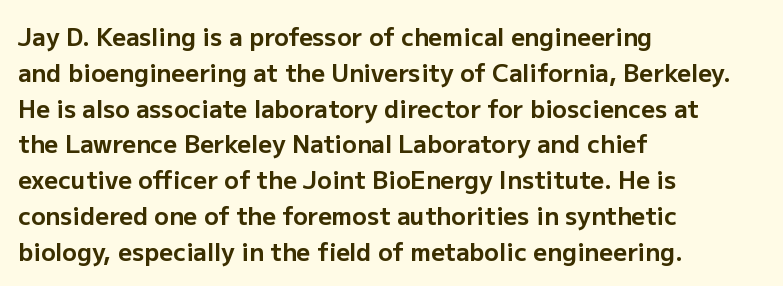
Italic: no, the glyphs are upright roman. Reading down the column, the eye jumps a familiar distance to each next line. Each row of text sits above clean, open space. Chunky letters — that's bold for sure.
